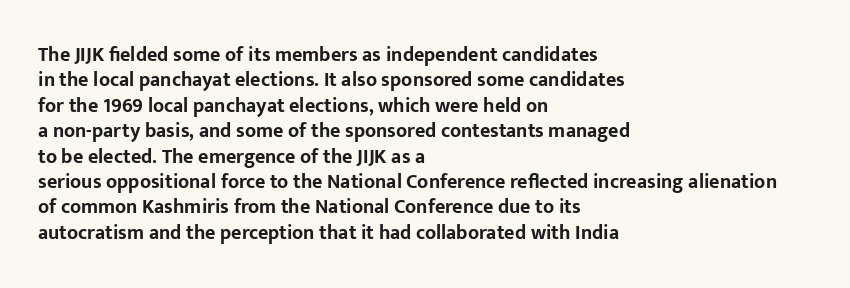
Q: Is the text bold? A: Yes.
Q: Is the text italic (slanted)? A: No, it is upright.
Q: Is the text underlined? A: No.
Q: How is the paragraph aligned? A: Left-aligned.
Q: Is the spacing between letters normal or unusually wide? A: Normal.
Q: Is the spacing between lines tight, normal or loose? A: Normal.
